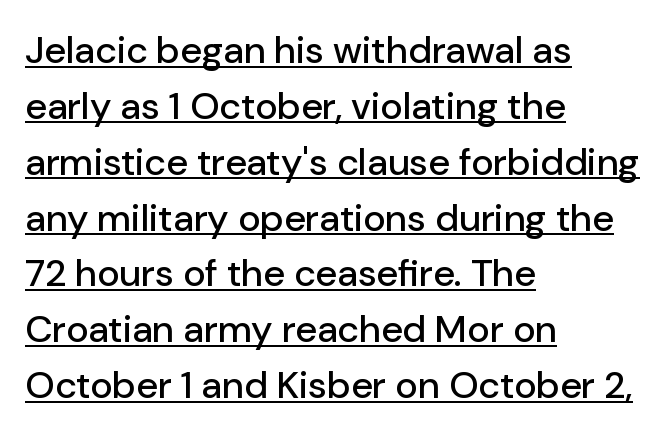
Q: Is the text italic (slanted)? A: No, it is upright.
Q: Is the typeface a serif or a sans-serif typeface? A: Sans-serif.
Q: Is the text underlined? A: Yes.
Q: How is the paragraph aligned? A: Left-aligned.
Q: Is the spacing between letters normal or unusually wide? A: Normal.
Q: Is the spacing between lines tight, normal or loose? A: Normal.
Q: Width (condensed, normal, or wide)? A: Normal.
Q: Stroke contrast? A: Low.
Q: x-height? A: Medium.
Q: Monospaced? A: No.
